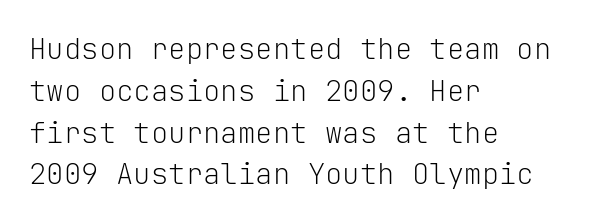
Q: Is the text bold? A: No.
Q: Is the text italic (slanted)? A: No, it is upright.
Q: Is the typeface a serif or a sans-serif typeface? A: Sans-serif.
Q: Is the text underlined? A: No.
Q: How is the paragraph aligned? A: Left-aligned.
Q: Is the spacing between letters normal or unusually wide? A: Normal.
Q: Is the spacing between lines tight, normal or loose? A: Normal.
Q: Width (condensed, normal, or wide)? A: Normal.
Q: Stroke contrast? A: Low.
Q: x-height? A: Medium.
Q: Monospaced? A: Yes.
